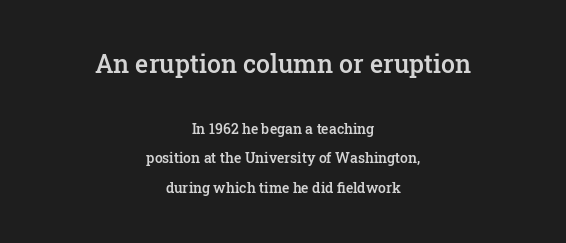
Italic? Not at all — the glyphs are vertical. Has an underline been added? It has not. You get the large type first, then a drop to smaller type. You could call the tracking neutral — neither tight nor loose. Summary of weight: moderately heavy, a semibold. Horizontally, the lines are justified to the midpoint only.
